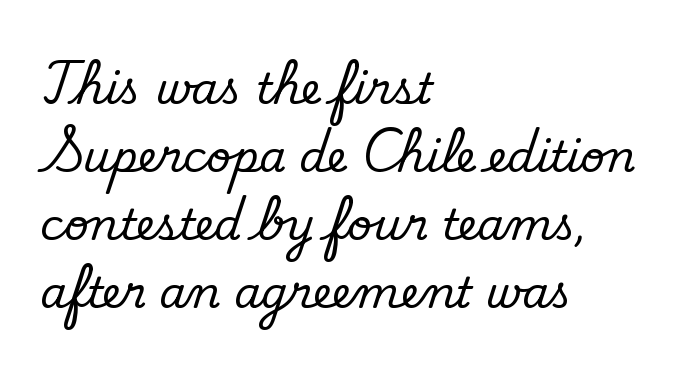
The text block is weighted toward the left margin, trailing off unevenly rightward. This rendering leaves character spacing at its baseline value. The face used here is a sans, in the tradition of grotesques and geometrics. Think of a printed novel: that variable character pitch is what you see here.
